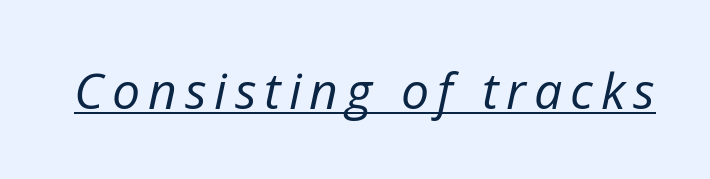
Q: Is the text bold? A: No.
Q: Is the text italic (slanted)? A: Yes, it leans right by about 12 degrees.
Q: Is the text underlined? A: Yes.
Q: Width (condensed, normal, or wide)? A: Normal.
Q: Stroke contrast? A: Low.
Q: x-height? A: Medium.
Q: Monospaced? A: No.
